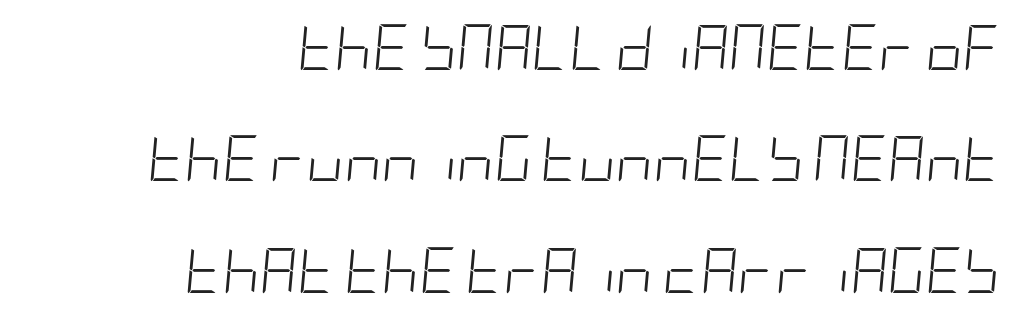
The image shows 46 px light, condensed type, italic (leaning right); set right-aligned, loose line spacing (2.42x), normal letter spacing, not underlined; low stroke contrast and a large x-height.
